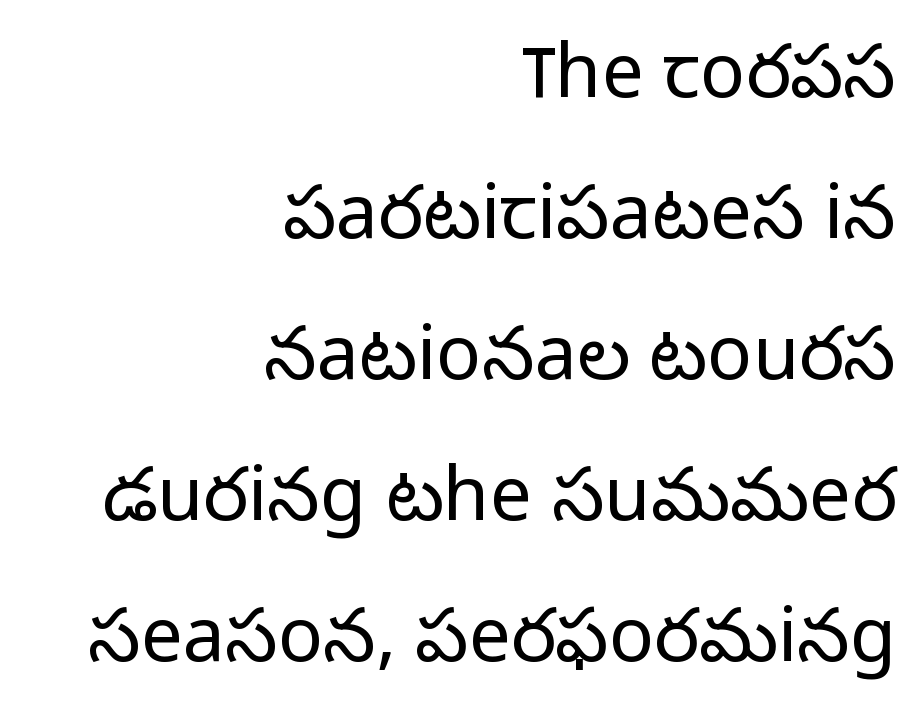
The typeface chosen for these lines omits serifs. Anything drawn beneath the words? Only blank space. This sample is right-justified, so line beginnings fall wherever the words allow. Unlike italic type, these characters show no tilt at all. No heavy texture on the line: the type isn't bold. These lines are rendered in a variable-pitch font.
